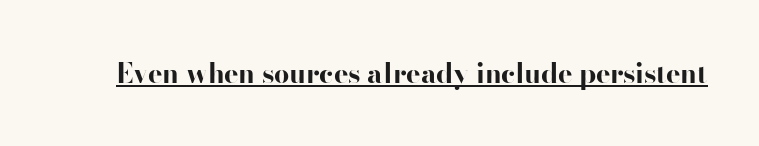
The image shows 27 px bold type, upright; set normal letter spacing, underlined.
